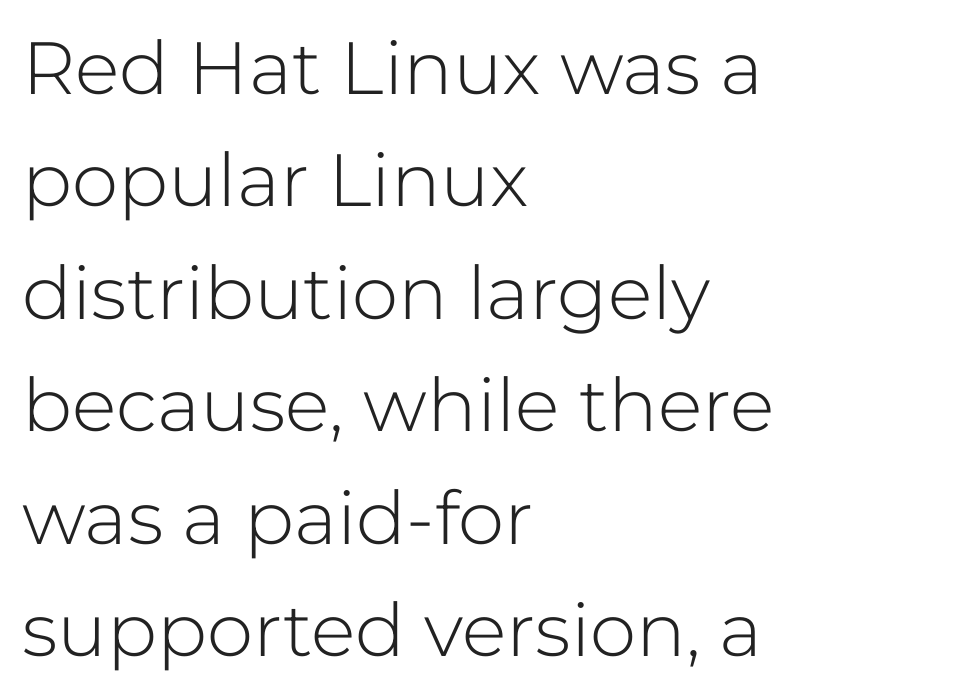
The image shows 74 px light sans-serif type, upright; set left-aligned, normal line spacing (1.52x), normal letter spacing, not underlined; low stroke contrast and a medium x-height.
